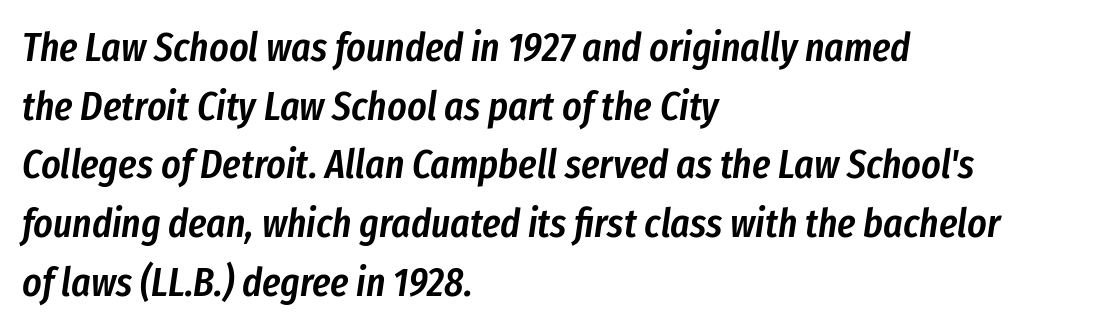
The face used here is a semibold: visibly heavier than regular, lighter than bold. The type is set solid horizontally, with unmodified tracking. Each letter keeps its own natural width here, so spacing adapts to shape. Looking at the ascenders, they clearly lean.
